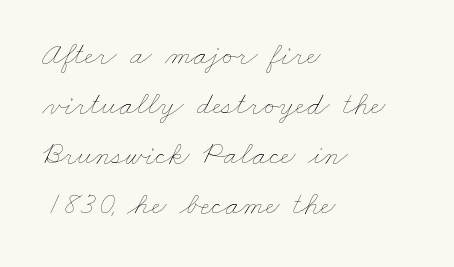
{"bold": "no", "weight": "thin", "width": "wide", "stroke_contrast": "low", "x_height": "small", "monospaced": "no", "underline": "no", "align": "left", "line_spacing": "normal", "line_spacing_ratio": 1.56, "letter_spacing": "normal", "letter_spacing_em": 0.0, "glyph_px": 32}
